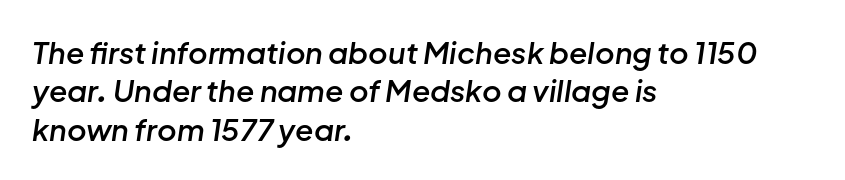
The image shows 30 px semibold type, italic (leaning right); set left-aligned, normal line spacing (1.28x), normal letter spacing, not underlined; low stroke contrast and a medium x-height.
